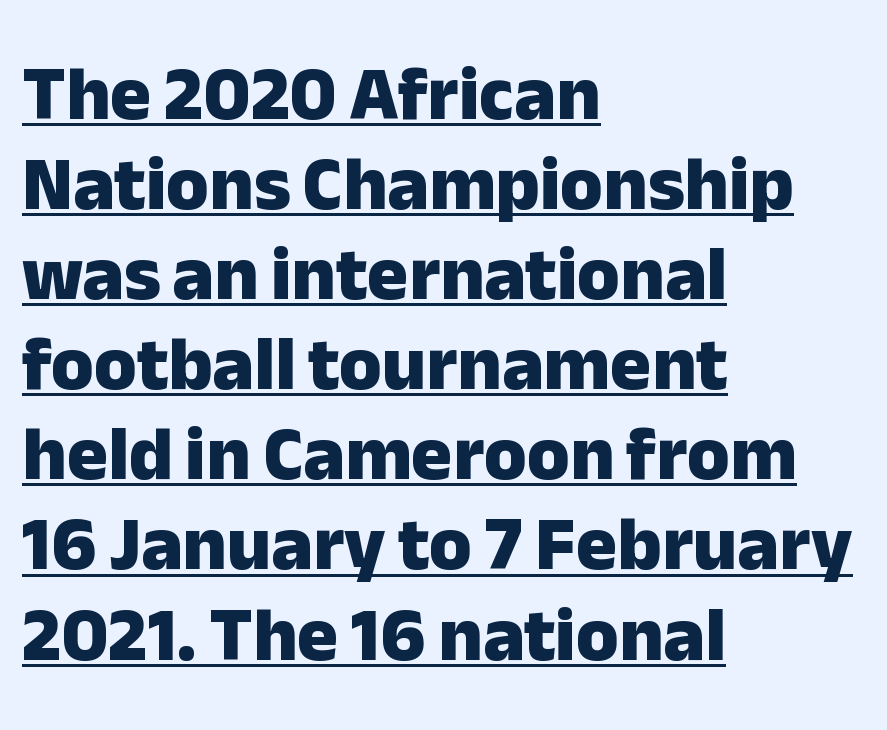
This sample has the flowing, uneven cadence of proportional lettering. Pretty heavy lettering here — definitely bold. Quick note: not italic, upright. Letter spacing: default. Stroke terminals: plain, sans-serif.
